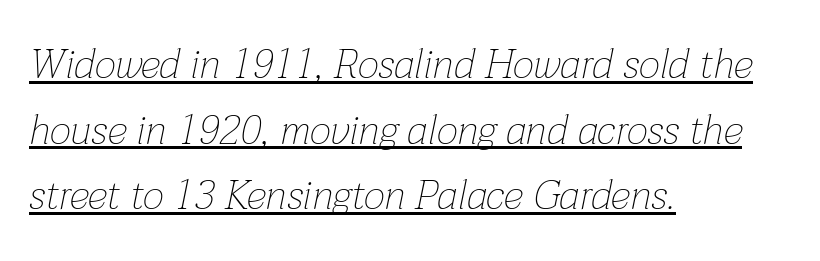
These characters rest on top of a visible drawn line. When letters slant like this, we call the style italic. No chunkiness to these letters — they're not bold. Vertical spacing — default.
